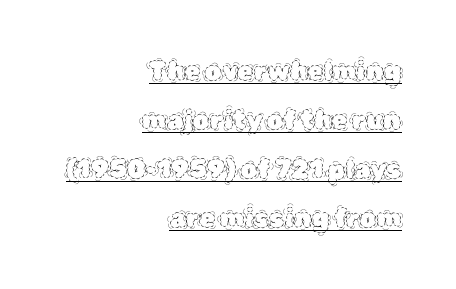
{"italic": "no", "bold": "no", "underline": "yes", "align": "right", "line_spacing_ratio": 1.88, "letter_spacing": "normal", "letter_spacing_em": 0.0, "glyph_px": 26}
